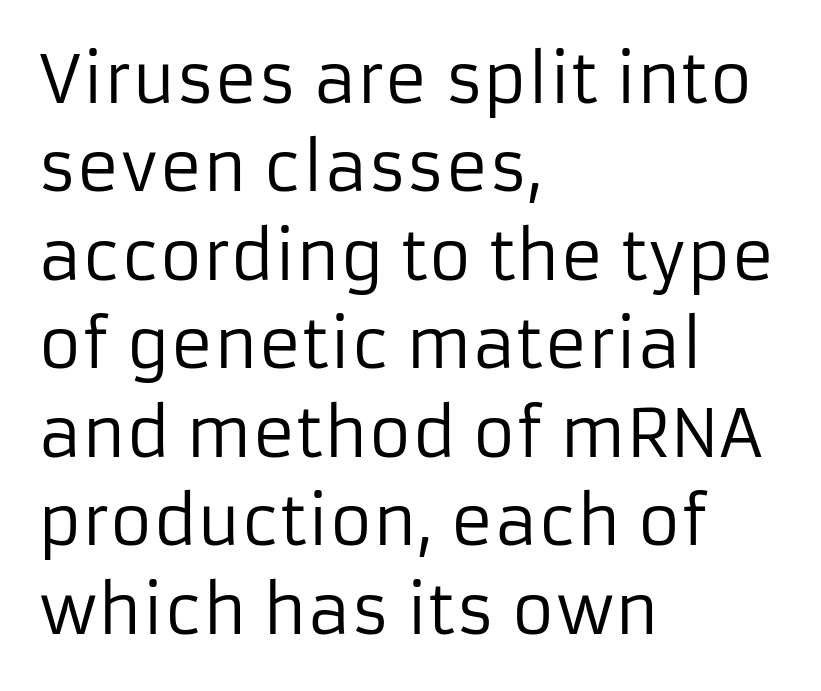
Q: Is the text bold? A: No.
Q: Is the text italic (slanted)? A: No, it is upright.
Q: Is the typeface a serif or a sans-serif typeface? A: Sans-serif.
Q: Is the text underlined? A: No.
Q: How is the paragraph aligned? A: Left-aligned.
Q: Is the spacing between letters normal or unusually wide? A: Normal.
Q: Is the spacing between lines tight, normal or loose? A: Normal.
Q: Width (condensed, normal, or wide)? A: Normal.
Q: Stroke contrast? A: Low.
Q: x-height? A: Medium.
Q: Monospaced? A: No.
